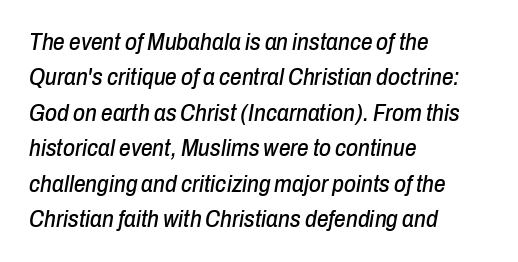
The image shows 23 px text type, italic (leaning right); set left-aligned, normal line spacing (1.54x), normal letter spacing, not underlined.
